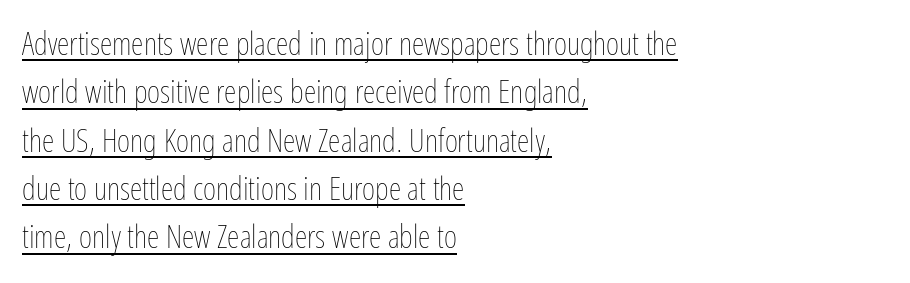
{"italic": "no", "bold": "no", "weight": "thin", "width": "condensed", "stroke_contrast": "low", "x_height": "medium", "monospaced": "no", "underline": "yes", "align": "left", "line_spacing": "normal", "line_spacing_ratio": 1.51, "letter_spacing": "normal", "letter_spacing_em": 0.0, "glyph_px": 32}
